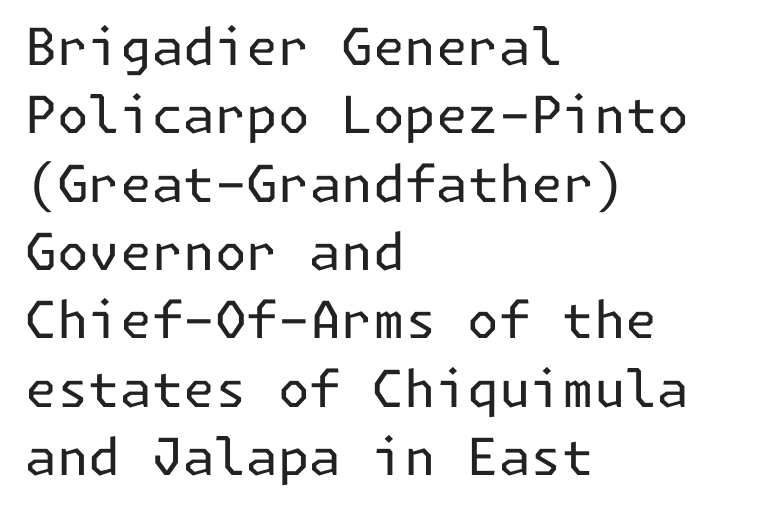
{"serif": "no", "italic": "no", "bold": "no", "weight": "regular", "width": "normal", "stroke_contrast": "low", "x_height": "medium", "underline": "no", "align": "left", "line_spacing": "normal", "line_spacing_ratio": 1.34, "letter_spacing": "normal", "letter_spacing_em": 0.0, "glyph_px": 51}
